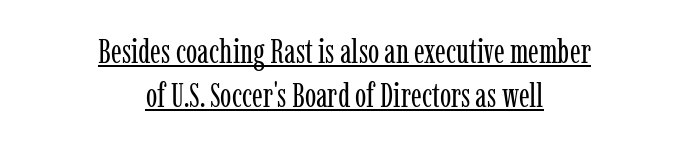
The image shows 34 px regular-weight, condensed serif type, upright; set centered, normal line spacing (1.3x), normal letter spacing, underlined; low stroke contrast and a medium x-height.
